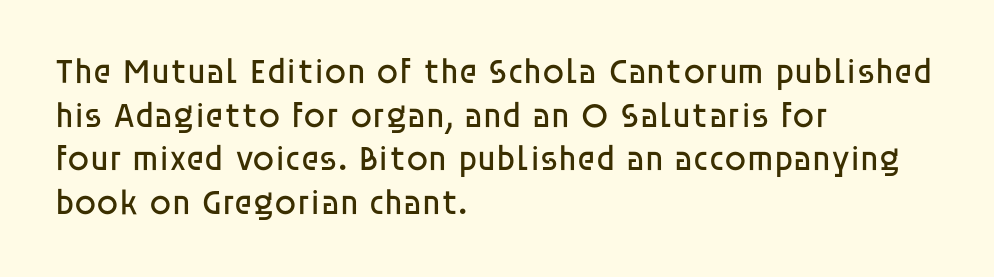
Note the varied advance widths — an 'i' is clearly narrower than an 'm'. Regarding serifs, this sample does without them. The rendering anchors every line to the left-hand side. Students, note that the glyphs here touch the page at normal intervals.
